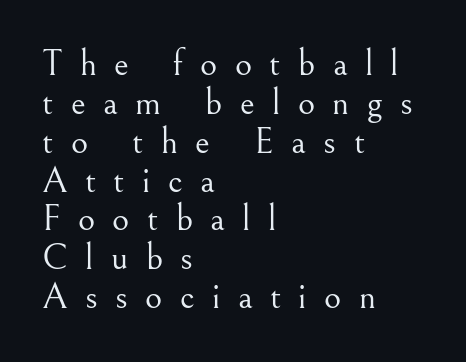
{"serif": "yes", "italic": "no", "bold": "no", "weight": "light", "width": "normal", "stroke_contrast": "medium", "x_height": "small", "monospaced": "no", "underline": "no", "align": "left", "line_spacing": "tight", "line_spacing_ratio": 1.05, "letter_spacing": "wide", "letter_spacing_em": 0.47, "glyph_px": 37}
